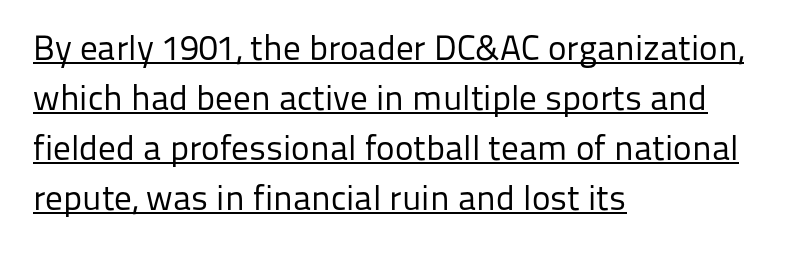
{"serif": "no", "italic": "no", "bold": "no", "weight": "regular", "width": "normal", "stroke_contrast": "low", "x_height": "medium", "monospaced": "no", "underline": "yes", "align": "left", "line_spacing": "normal", "line_spacing_ratio": 1.43, "letter_spacing": "normal", "letter_spacing_em": 0.0, "glyph_px": 35}
